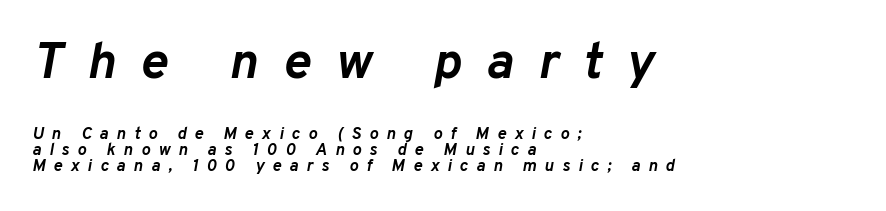
Q: Is the text bold? A: Yes.
Q: Is the text italic (slanted)? A: Yes, it leans right by about 10 degrees.
Q: Is the text underlined? A: No.
Q: How is the paragraph aligned? A: Left-aligned.
Q: Is the spacing between letters normal or unusually wide? A: Unusually wide.
Q: Is the spacing between lines tight, normal or loose? A: Tight.
Q: Which block of text is set in a larger size, the first (top) or the second (bottom)? A: The first (top) one.
Q: Width (condensed, normal, or wide)? A: Normal.
Q: Stroke contrast? A: Low.
Q: x-height? A: Medium.
Q: Monospaced? A: No.
